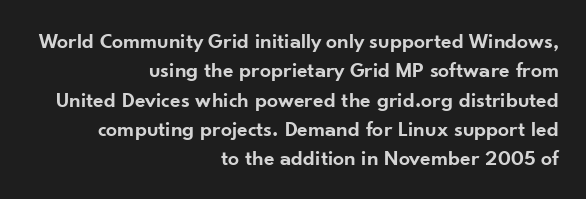
{"italic": "no", "bold": "semi", "underline": "no", "align": "right", "line_spacing": "normal", "line_spacing_ratio": 1.33, "letter_spacing": "normal", "letter_spacing_em": 0.0, "glyph_px": 22}
